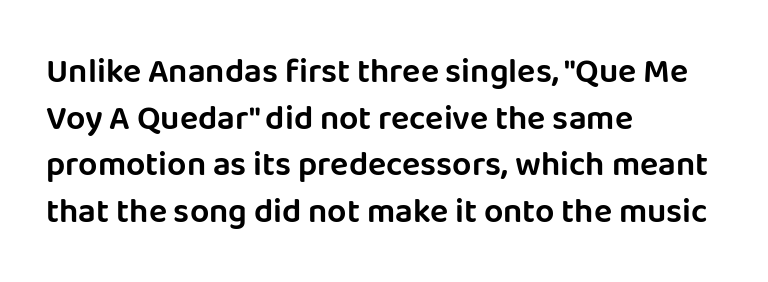
Q: Is the text italic (slanted)? A: No, it is upright.
Q: Is the typeface a serif or a sans-serif typeface? A: Sans-serif.
Q: Is the text underlined? A: No.
Q: How is the paragraph aligned? A: Left-aligned.
Q: Is the spacing between letters normal or unusually wide? A: Normal.
Q: Is the spacing between lines tight, normal or loose? A: Normal.
Q: Width (condensed, normal, or wide)? A: Normal.
Q: Stroke contrast? A: Low.
Q: x-height? A: Large.
Q: Monospaced? A: No.
